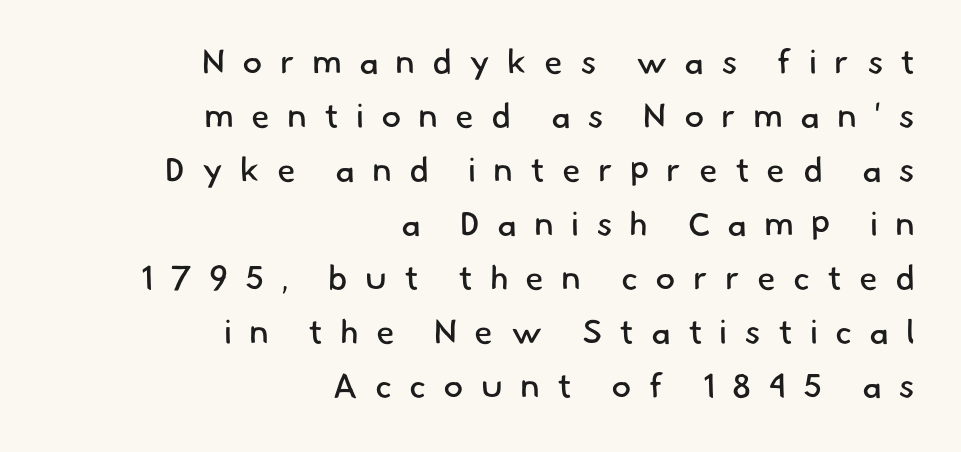
These lines are rendered in a variable-pitch font. Beneath every word, the page is bare. Line ends are locked; line starts wander. The rendering inserts visible extra space after every character. The rendering shows plain stroke endings on the letterforms — a sans-serif design. The typesetting does not lean heavy: it is not bold.
